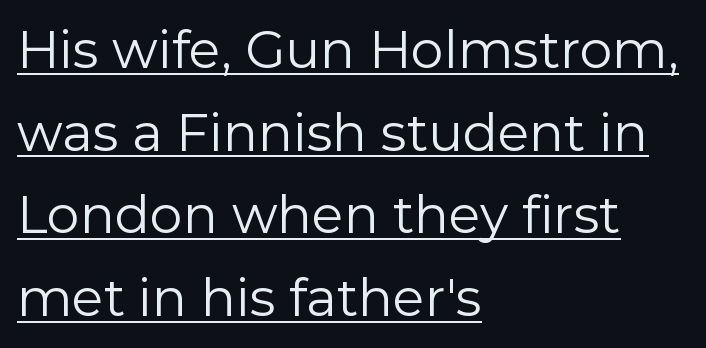
The image shows 52 px regular-weight sans-serif type, upright; set left-aligned, normal line spacing (1.59x), normal letter spacing, underlined; low stroke contrast and a medium x-height.
